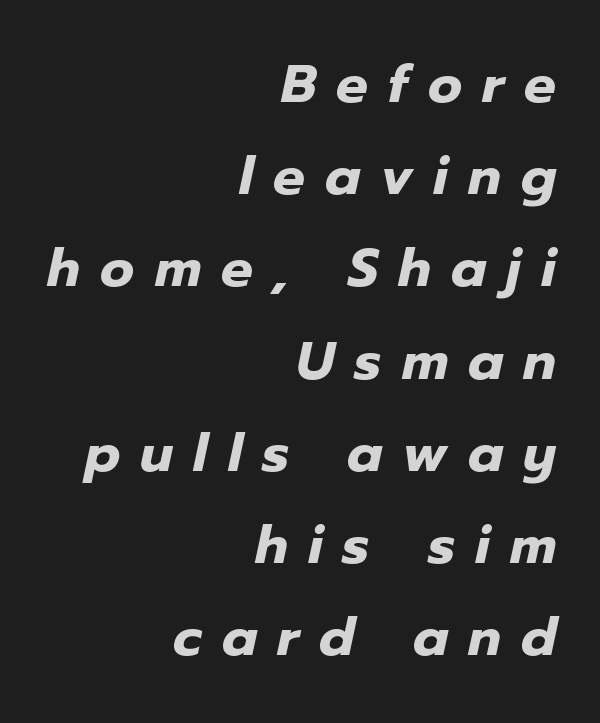
The image shows 53 px heavy type, italic (leaning right); set right-aligned, line spacing 1.74x, unusually wide letter spacing (+0.38 em), not underlined; low stroke contrast and a medium x-height.
